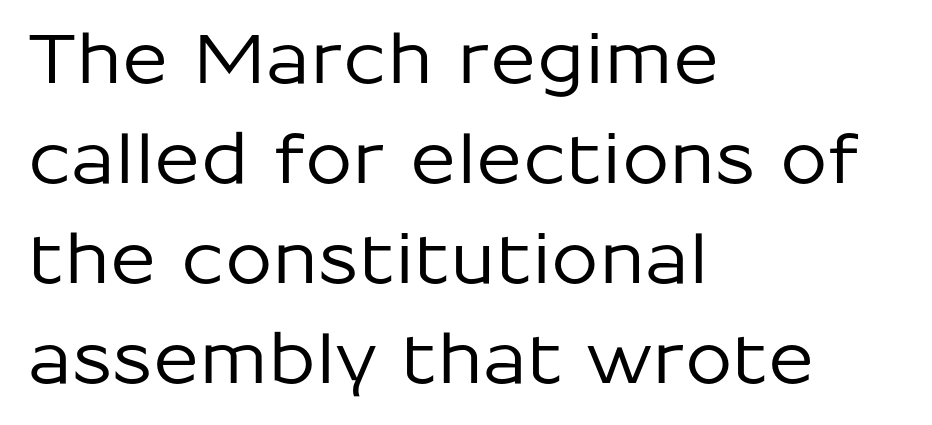
The area under the type is left untouched. Students, observe: this is what conventionally led text looks like. The passage is arranged the way most books set body copy — flush left. Default kerning and tracking; the words read as compact shapes. The passage shown is typed in a proportional face where columns would drift. This rendering employs a face without finishing strokes, i.e., a sans-serif.
